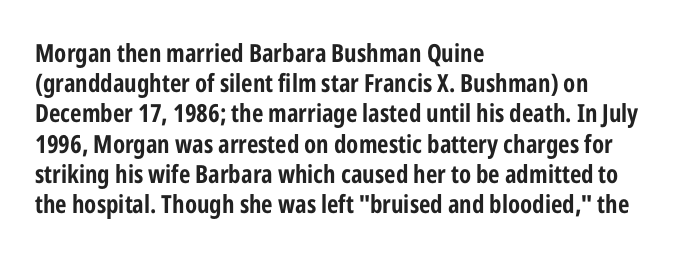
Q: Is the text bold? A: Yes.
Q: Is the text italic (slanted)? A: No, it is upright.
Q: Is the text underlined? A: No.
Q: How is the paragraph aligned? A: Left-aligned.
Q: Is the spacing between letters normal or unusually wide? A: Normal.
